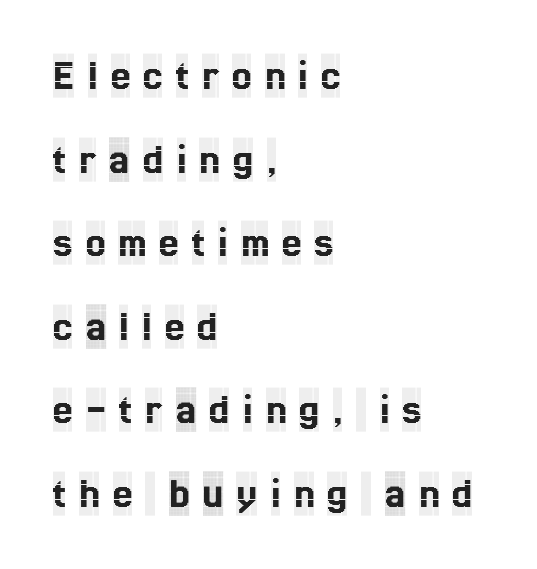
Q: Is the text italic (slanted)? A: No, it is upright.
Q: Is the typeface a serif or a sans-serif typeface? A: Serif.
Q: Is the text underlined? A: No.
Q: How is the paragraph aligned? A: Left-aligned.
Q: Is the spacing between letters normal or unusually wide? A: Unusually wide.
Q: Is the spacing between lines tight, normal or loose? A: Loose.
Q: Width (condensed, normal, or wide)? A: Condensed.
Q: x-height? A: Large.
Q: Monospaced? A: No.
